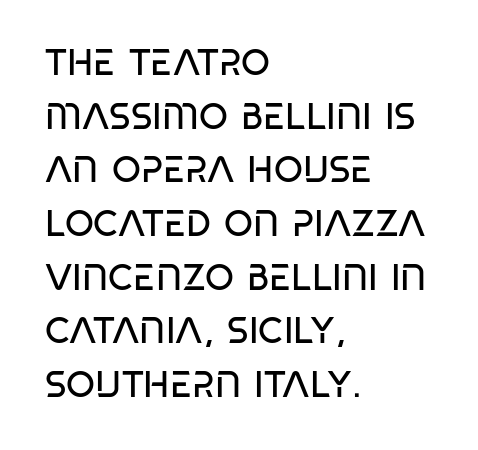
No extra tracking has been applied to these lines. The letters advance in unequal steps, a hallmark of proportional type. What kind of face is this? One without serifs — a sans. Is the block centered? No — it sits flush against the left margin. Compared with a typical body face, this is equally light or lighter still.
